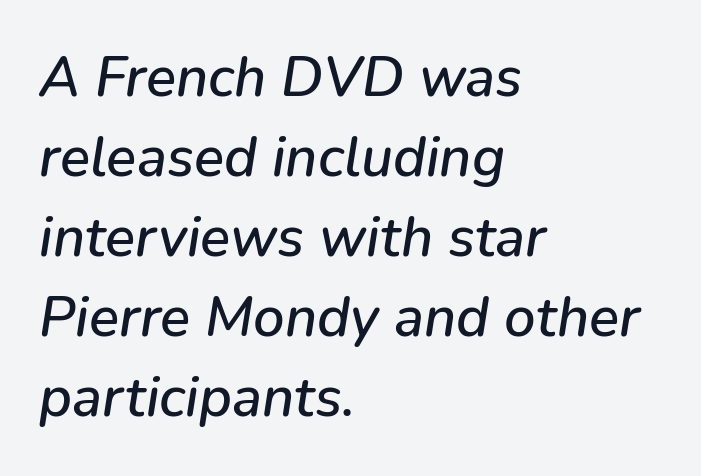
The image shows 56 px text type, italic (leaning right); set left-aligned, normal line spacing (1.43x), normal letter spacing, not underlined; low stroke contrast and a medium x-height.
